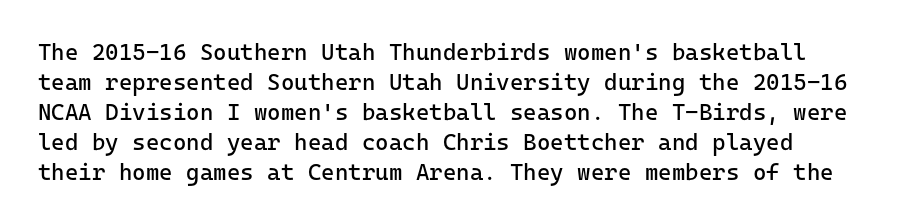
The image shows 23 px text type, upright; set normal line spacing (1.3x), normal letter spacing, not underlined.
